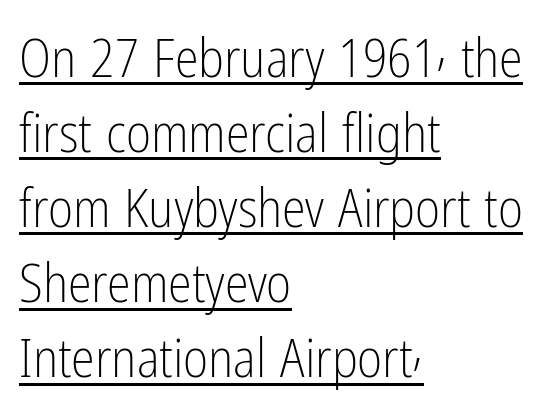
The vertical gap from one line to the next is medium. The typesetter chose a ragged-right arrangement here. The rendered words wear a rule along their underside. Proportional: the letters do not fall into vertical columns.
